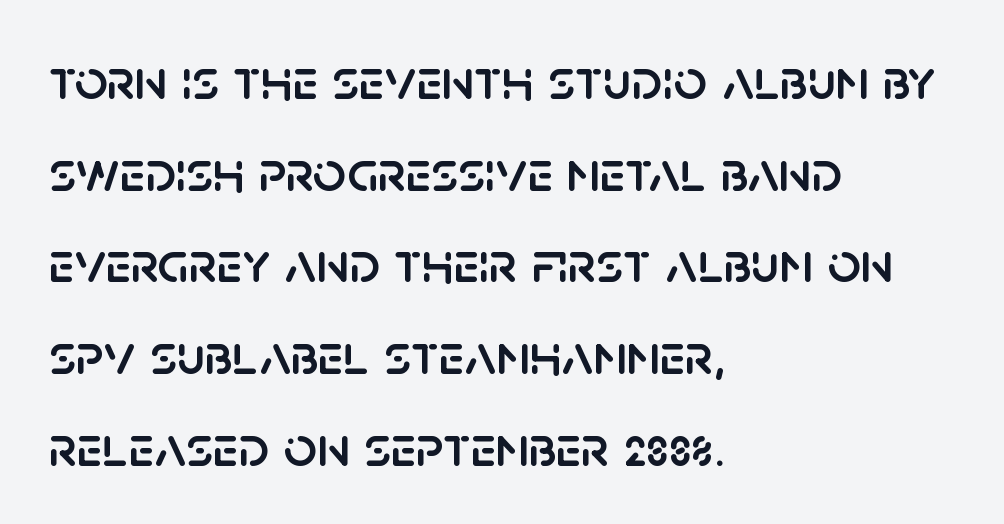
The image shows 58 px sans-serif type, upright; set left-aligned, normal line spacing (1.58x), normal letter spacing, not underlined; low stroke contrast and a large x-height.
